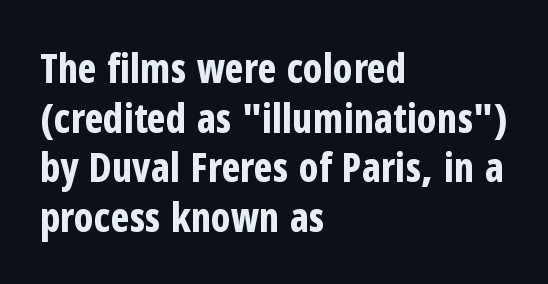
These lines are set flush left with a ragged right edge. The face used here is a sans, in the tradition of grotesques and geometrics. The letters stand upright; this is a roman face. Lines of text with bare space underneath.
